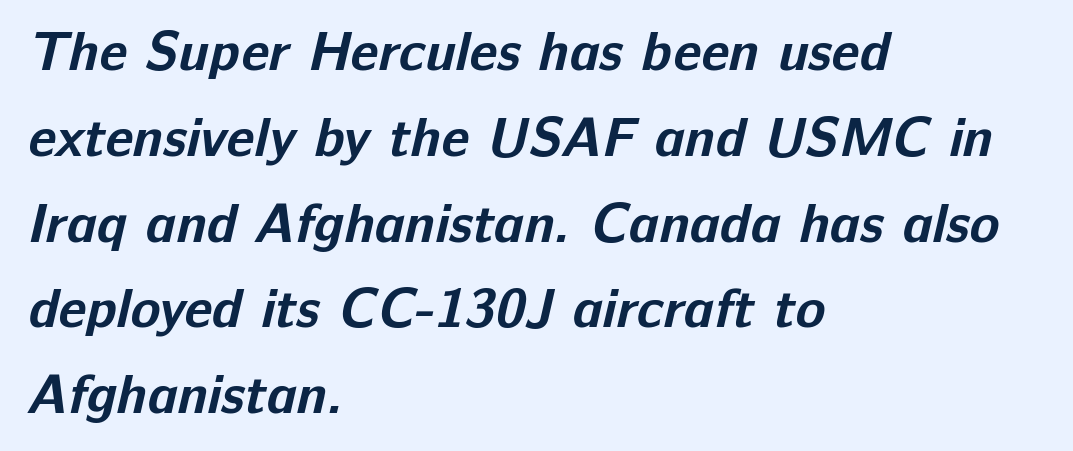
Q: Is the text bold? A: Yes.
Q: Is the typeface a serif or a sans-serif typeface? A: Sans-serif.
Q: Is the text underlined? A: No.
Q: How is the paragraph aligned? A: Left-aligned.
Q: Is the spacing between letters normal or unusually wide? A: Normal.
Q: Is the spacing between lines tight, normal or loose? A: Normal.
Q: Width (condensed, normal, or wide)? A: Normal.
Q: Stroke contrast? A: Low.
Q: x-height? A: Medium.
Q: Monospaced? A: No.
